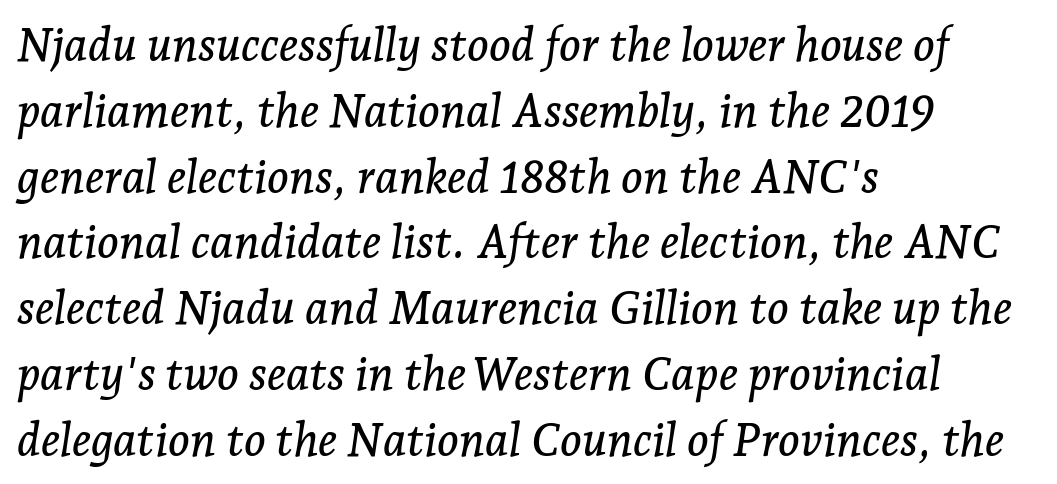
The image shows 46 px serif type, italic (leaning right); set left-aligned, normal line spacing (1.43x), normal letter spacing, not underlined; low stroke contrast and a medium x-height.
